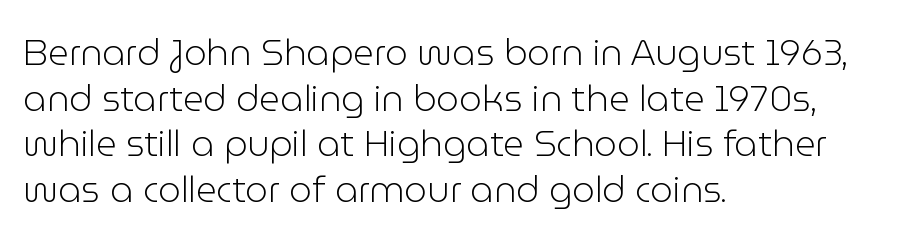
The cut favours lightness, reaching ordinary text weight at its darkest. Think of a printed novel: that variable character pitch is what you see here. The passage is arranged the way most books set body copy — flush left. This rendering features lettering with no underline.
